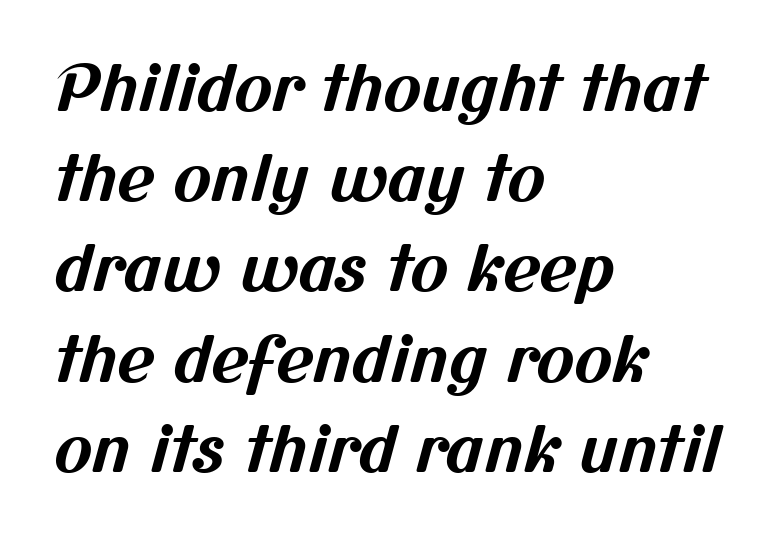
Q: Is the text bold? A: Yes.
Q: Is the typeface a serif or a sans-serif typeface? A: Sans-serif.
Q: Is the text underlined? A: No.
Q: How is the paragraph aligned? A: Left-aligned.
Q: Is the spacing between letters normal or unusually wide? A: Normal.
Q: Is the spacing between lines tight, normal or loose? A: Normal.
Q: Width (condensed, normal, or wide)? A: Normal.
Q: Stroke contrast? A: Medium.
Q: x-height? A: Medium.
Q: Monospaced? A: No.
